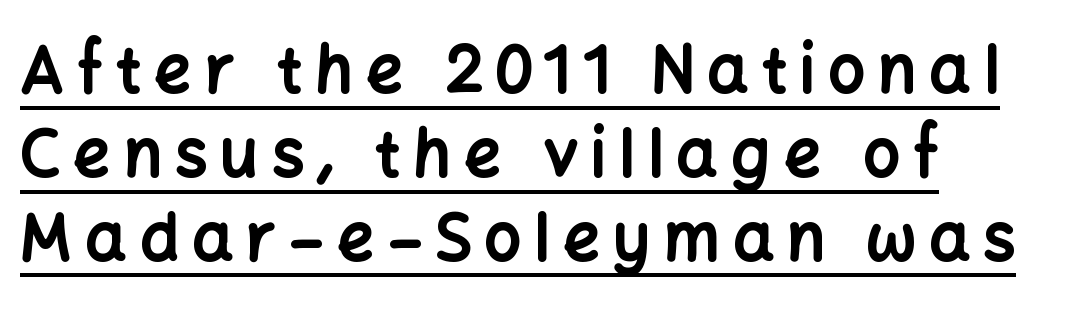
{"serif": "no", "italic": "no", "bold": "yes", "weight": "bold", "width": "normal", "stroke_contrast": "low", "x_height": "medium", "monospaced": "no", "underline": "yes", "align": "left", "line_spacing": "normal", "line_spacing_ratio": 1.29, "letter_spacing": "wide", "letter_spacing_em": 0.2, "glyph_px": 65}
